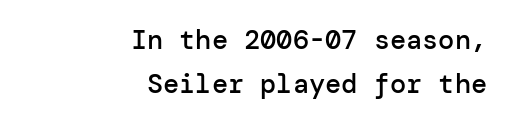
Visually the block forms a straight wall on the right and a jagged coastline on the left. A roman cut, with each character standing at attention. Each new line begins a customary step beneath the previous one. The horizontal fit of the characters is conventional and even. Check under the words: just untouched page.
